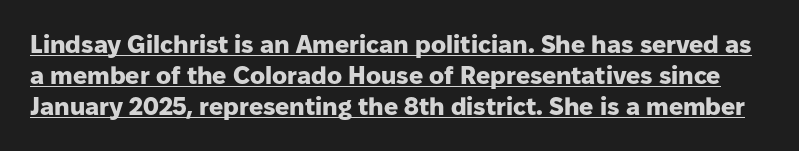
The face used here is rendered with its standard letterfit. Plenty of ink on the page — the face is bold. Notice how descenders clear the ascenders below comfortably — that's standard leading. Characters remain perfectly vertical along every line. A baseline rule has been typeset under these characters.
